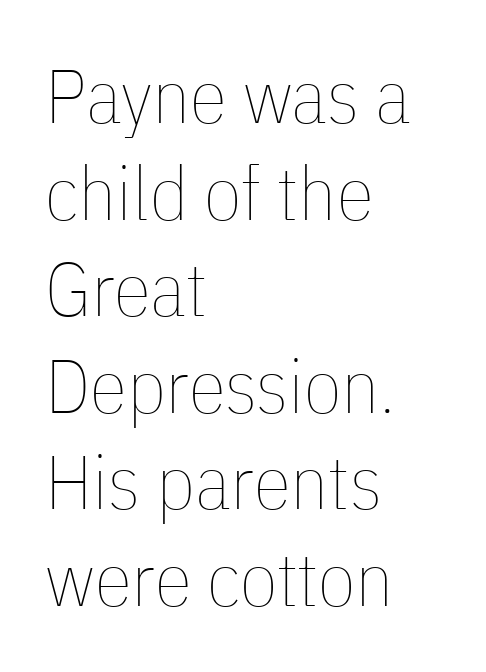
Q: Is the text bold? A: No.
Q: Is the text italic (slanted)? A: No, it is upright.
Q: Is the text underlined? A: No.
Q: How is the paragraph aligned? A: Left-aligned.
Q: Is the spacing between letters normal or unusually wide? A: Normal.
Q: Is the spacing between lines tight, normal or loose? A: Normal.
Q: Width (condensed, normal, or wide)? A: Condensed.
Q: Stroke contrast? A: Low.
Q: x-height? A: Medium.
Q: Monospaced? A: No.
